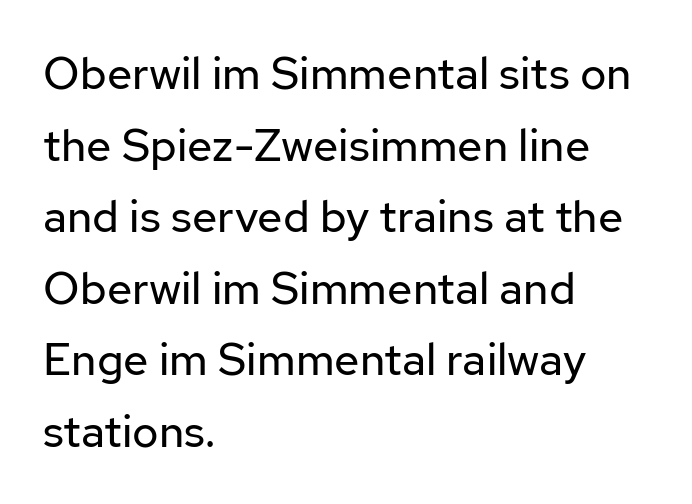
Q: Is the text bold? A: No.
Q: Is the text italic (slanted)? A: No, it is upright.
Q: Is the typeface a serif or a sans-serif typeface? A: Sans-serif.
Q: Is the text underlined? A: No.
Q: How is the paragraph aligned? A: Left-aligned.
Q: Is the spacing between letters normal or unusually wide? A: Normal.
Q: Is the spacing between lines tight, normal or loose? A: Normal.
Q: Width (condensed, normal, or wide)? A: Normal.
Q: Stroke contrast? A: Low.
Q: x-height? A: Medium.
Q: Monospaced? A: No.
